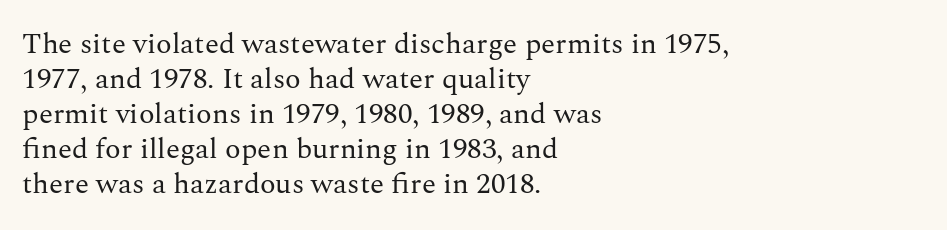
Q: Is the text bold? A: No.
Q: Is the text italic (slanted)? A: No, it is upright.
Q: Is the typeface a serif or a sans-serif typeface? A: Serif.
Q: Is the text underlined? A: No.
Q: How is the paragraph aligned? A: Left-aligned.
Q: Is the spacing between letters normal or unusually wide? A: Normal.
Q: Width (condensed, normal, or wide)? A: Normal.
Q: Stroke contrast? A: Medium.
Q: x-height? A: Medium.
Q: Monospaced? A: No.
